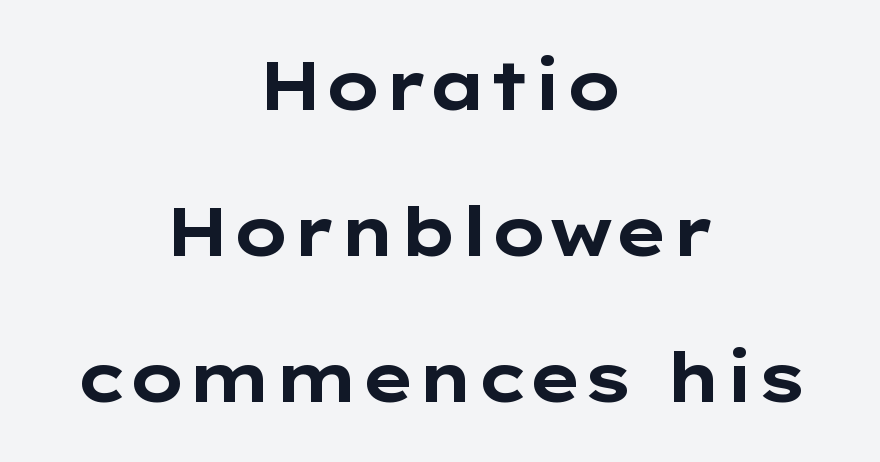
Q: Is the text bold? A: Yes.
Q: Is the text italic (slanted)? A: No, it is upright.
Q: Is the typeface a serif or a sans-serif typeface? A: Sans-serif.
Q: Is the text underlined? A: No.
Q: How is the paragraph aligned? A: Centered.
Q: Is the spacing between letters normal or unusually wide? A: Normal.
Q: Is the spacing between lines tight, normal or loose? A: Loose.
Q: Width (condensed, normal, or wide)? A: Wide.
Q: Stroke contrast? A: Low.
Q: x-height? A: Medium.
Q: Monospaced? A: No.
